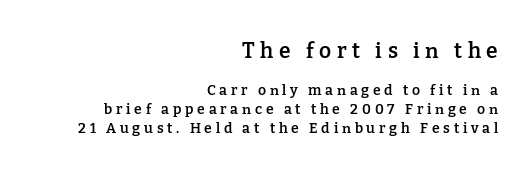
The image shows 21 px text type, upright; set right-aligned, normal line spacing (1.37x), unusually wide letter spacing (+0.27 em), not underlined; the first (top) block is 1.5x larger.
